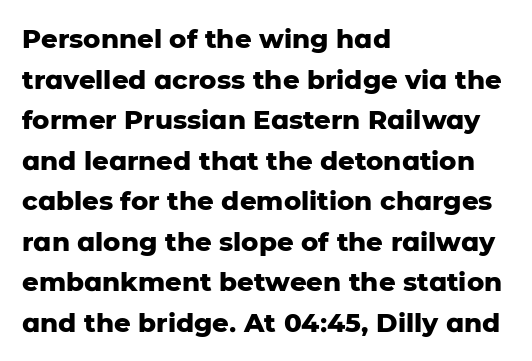
The image shows 26 px bold type, upright; set left-aligned, normal line spacing (1.56x), normal letter spacing, not underlined.
